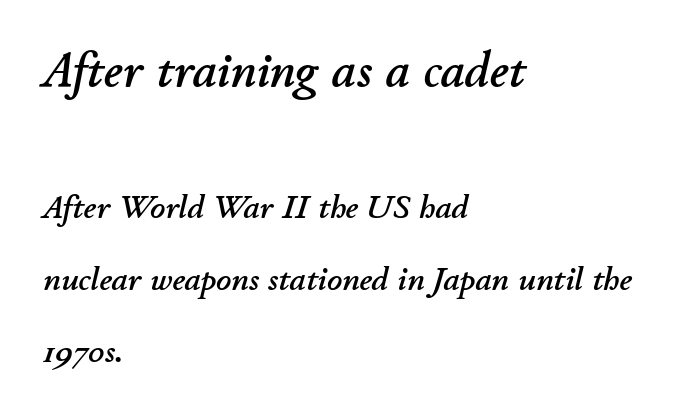
{"italic": "yes", "lean": "right", "slant_degrees": 11, "width": "normal", "stroke_contrast": "low", "x_height": "small", "monospaced": "no", "underline": "no", "align": "left", "line_spacing": "loose", "line_spacing_ratio": 2.18, "letter_spacing": "normal", "letter_spacing_em": 0.0, "larger_block": "first", "size_ratio": 1.48, "glyph_px": 49}
